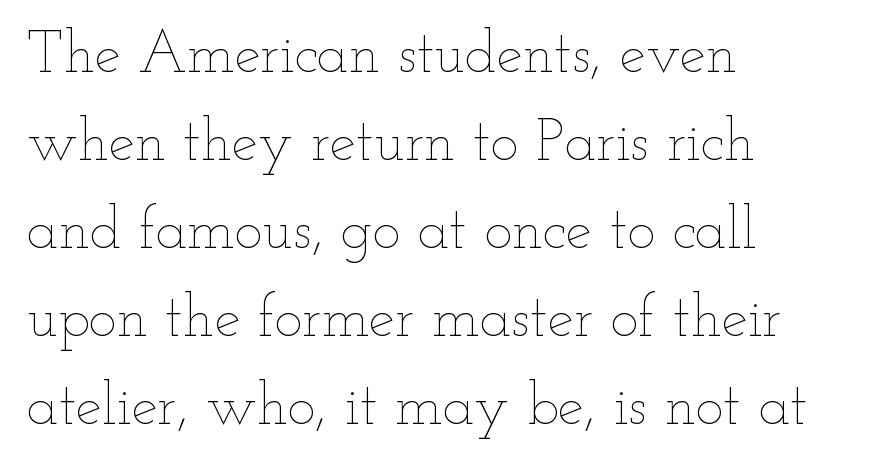
{"italic": "no", "bold": "no", "weight": "thin", "width": "wide", "stroke_contrast": "low", "x_height": "small", "monospaced": "no", "underline": "no", "align": "left", "line_spacing": "normal", "line_spacing_ratio": 1.49, "letter_spacing": "normal", "letter_spacing_em": 0.0, "glyph_px": 59}
